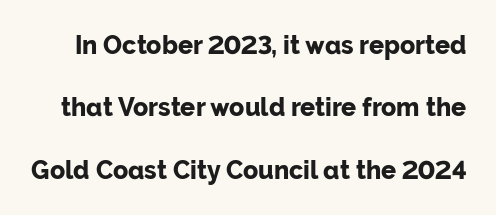
Unmarked baselines from the first word to the last. Letter spacing: default. Stroke thickness is high; the sample reads as a true bold. The letters stand straight up with perfectly vertical stems.
